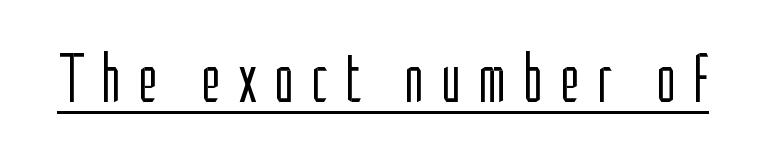
{"serif": "no", "italic": "no", "bold": "no", "weight": "light", "width": "condensed", "stroke_contrast": "low", "x_height": "medium", "monospaced": "no", "underline": "yes", "letter_spacing": "wide", "letter_spacing_em": 0.24, "glyph_px": 69}
